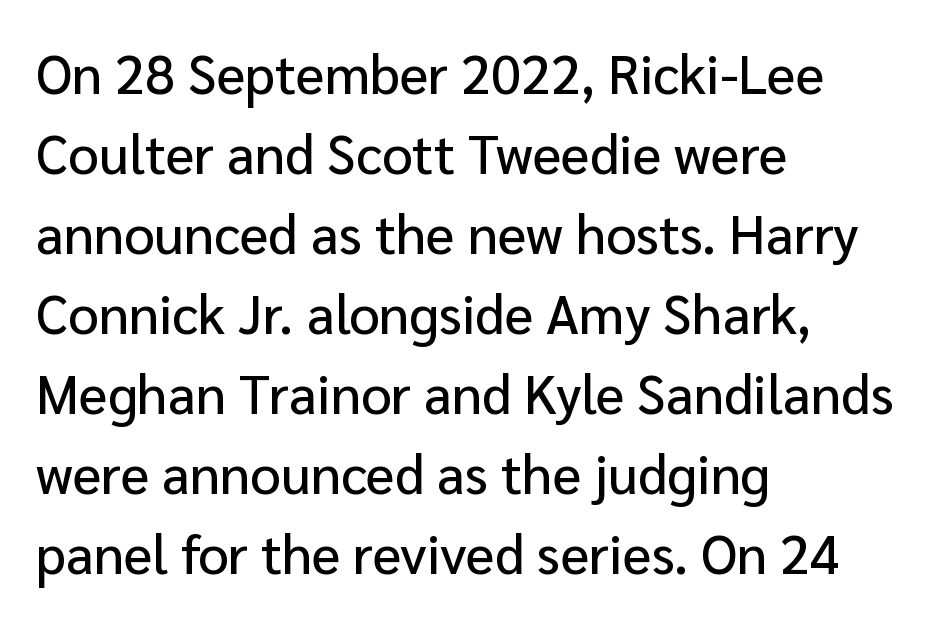
The image shows 54 px sans-serif type, upright; set left-aligned, normal line spacing (1.48x), normal letter spacing, not underlined; low stroke contrast and a medium x-height.
